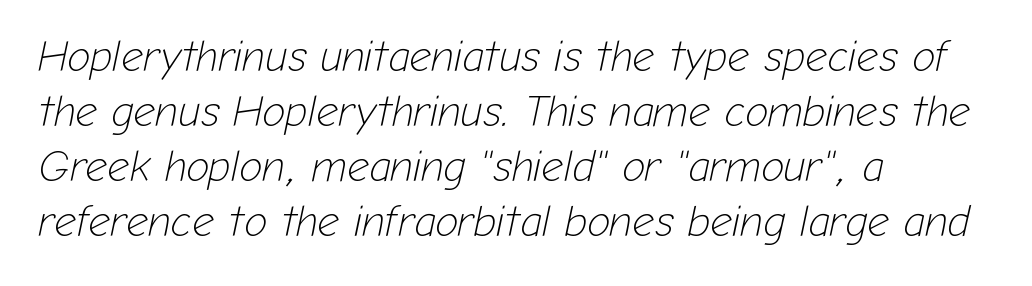
The image shows 43 px light type, italic (leaning right); set left-aligned, normal line spacing (1.28x), normal letter spacing, not underlined; low stroke contrast and a medium x-height.
